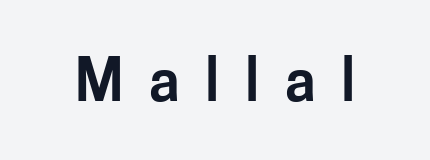
The passage shown is typed in a proportional face where columns would drift. Check the space under the baseline: it is left empty. The horizontal fit of the characters is loose and conspicuously gappy. Nope, no serifs anywhere on these letters. Quick note: not italic, upright.
